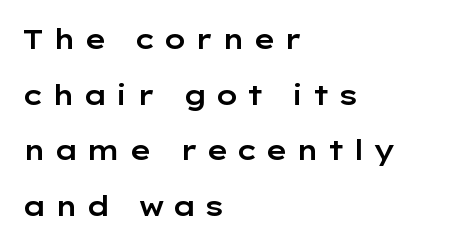
Q: Is the text italic (slanted)? A: No, it is upright.
Q: Is the text underlined? A: No.
Q: How is the paragraph aligned? A: Left-aligned.
Q: Is the spacing between letters normal or unusually wide? A: Unusually wide.
Q: Is the spacing between lines tight, normal or loose? A: Loose.
